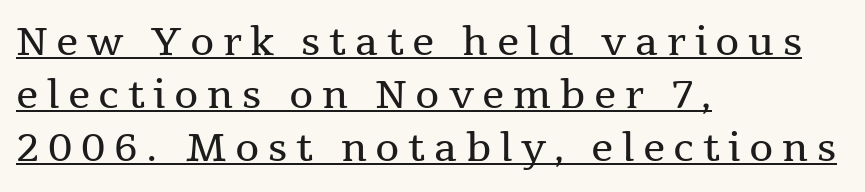
The image shows 39 px regular-weight serif type, upright; set left-aligned, normal line spacing (1.36x), unusually wide letter spacing (+0.22 em), underlined; medium stroke contrast and a medium x-height.
